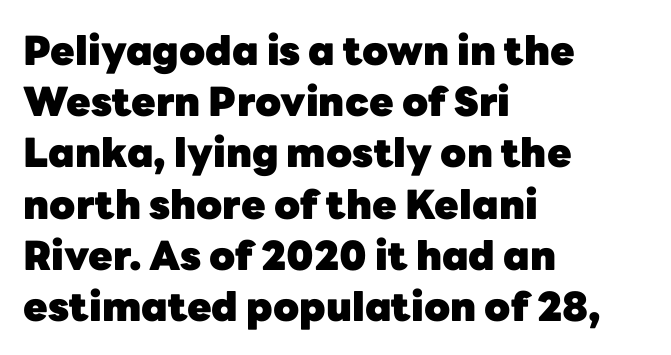
The image shows 40 px heavy sans-serif type, upright; set left-aligned, normal line spacing (1.28x), normal letter spacing, not underlined; low stroke contrast and a medium x-height.
